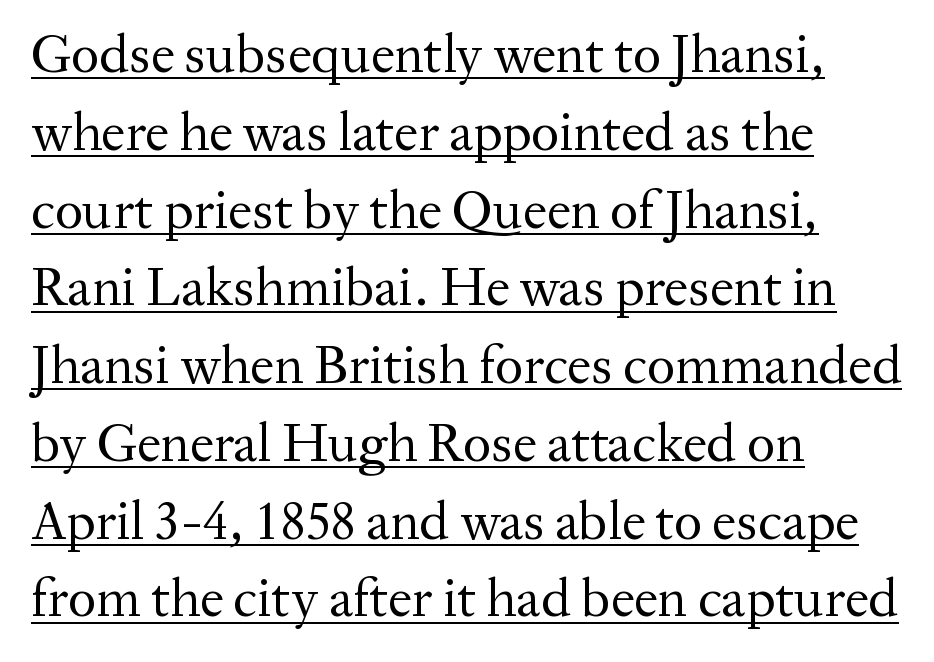
The image shows 54 px regular-weight serif type, upright; set left-aligned, normal line spacing (1.44x), normal letter spacing, underlined; medium stroke contrast and a medium x-height.
